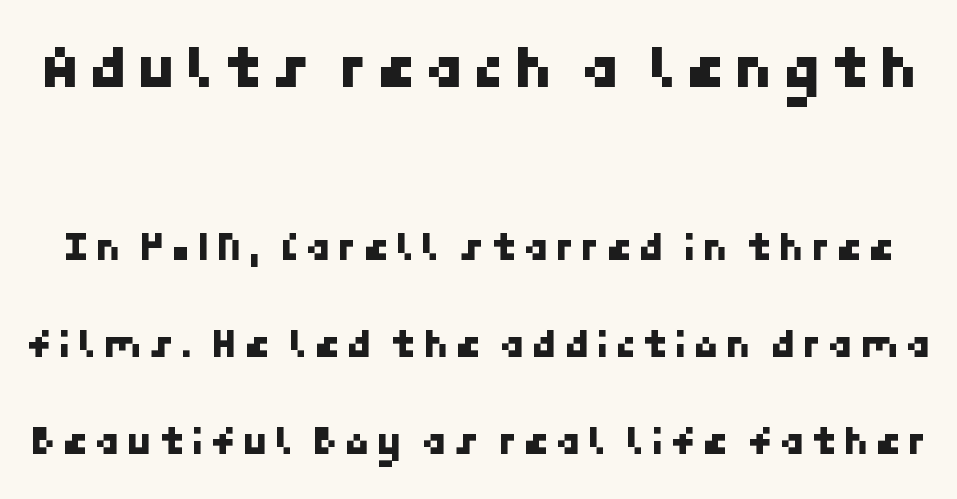
Q: Is the typeface a serif or a sans-serif typeface? A: Sans-serif.
Q: Is the text underlined? A: No.
Q: Is the spacing between lines tight, normal or loose? A: Loose.
Q: Which block of text is set in a larger size, the first (top) or the second (bottom)? A: The first (top) one.
Q: Width (condensed, normal, or wide)? A: Normal.
Q: Stroke contrast? A: Low.
Q: x-height? A: Medium.
